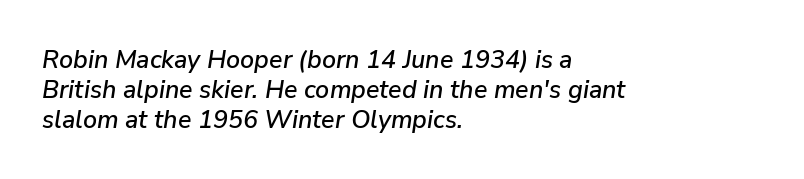
Q: Is the text italic (slanted)? A: Yes, it leans right by about 9 degrees.
Q: Is the text underlined? A: No.
Q: How is the paragraph aligned? A: Left-aligned.
Q: Is the spacing between letters normal or unusually wide? A: Normal.
